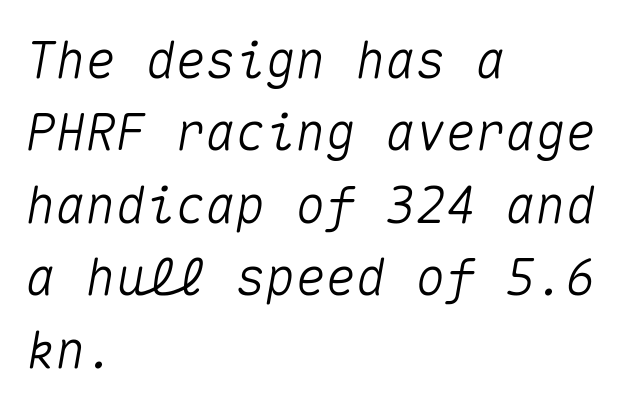
The text carries the slant typical of an italic or oblique font. The lines sit at an ordinary, default distance from one another. You could call the tracking neutral — neither tight nor loose. A typesetter would call this monospace, since all characters share one set width. The passage shown is not underscored anywhere.
